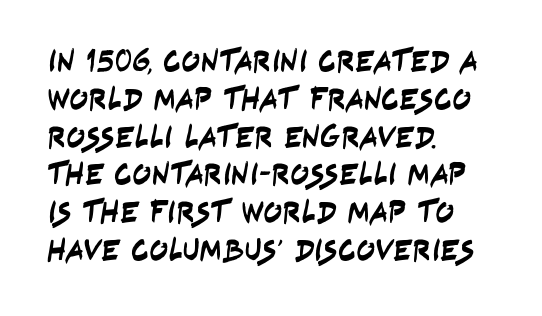
{"serif": "no", "width": "condensed", "stroke_contrast": "low", "x_height": "large", "monospaced": "no", "underline": "no", "align": "left", "line_spacing_ratio": 1.22, "letter_spacing": "normal", "letter_spacing_em": 0.0, "glyph_px": 31}
